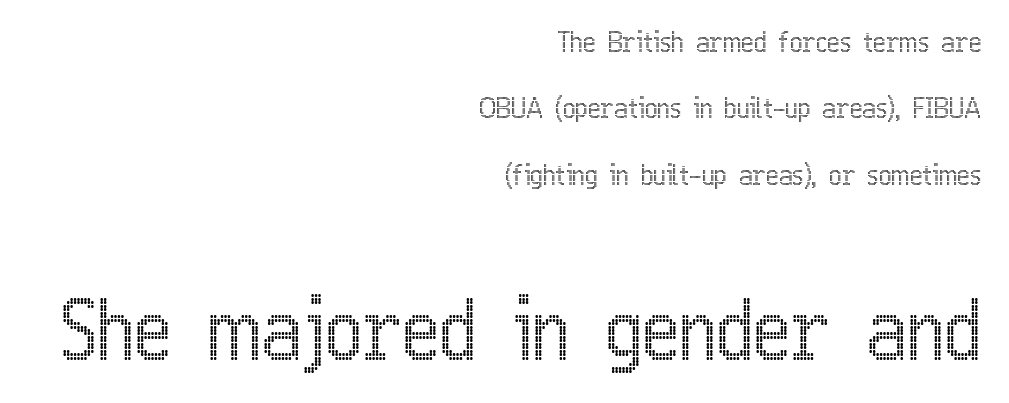
Clear beneath every line of the passage. If you squint, the bottom block still reads clearly — it's the larger of the two. Unlike italic type, these characters show no tilt at all. Interline gaps are noticeably wide in this sample.
